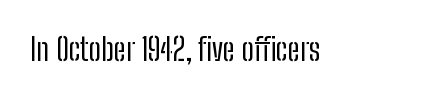
Stroke mass is kept to a normal reading level or below. Each letter's strokes conclude bluntly, with no projecting serifs. The glyphs are unaccompanied by any horizontal stroke below them. Do the characters align in a grid? No, the font is proportional. Observe the ordinary spacing: letters are neighbours, not strangers.
